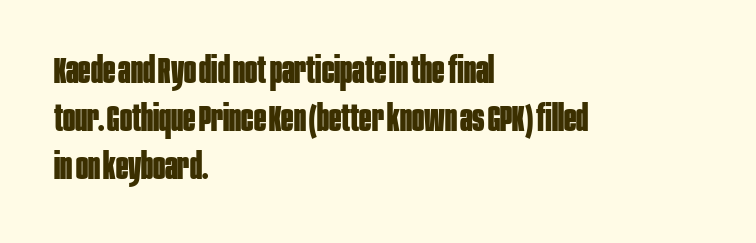
The image shows 36 px bold, condensed sans-serif type, upright; set left-aligned, normal line spacing (1.34x), normal letter spacing, not underlined; low stroke contrast and a large x-height.
